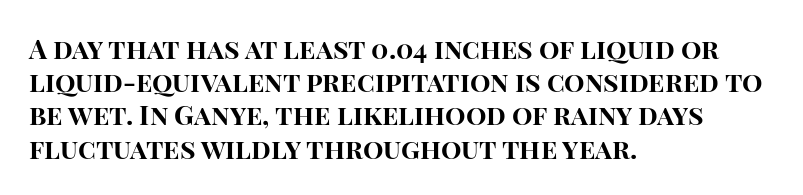
{"italic": "no", "bold": "yes", "underline": "no", "align": "left", "line_spacing_ratio": 1.23, "letter_spacing": "normal", "letter_spacing_em": 0.0, "glyph_px": 27}
